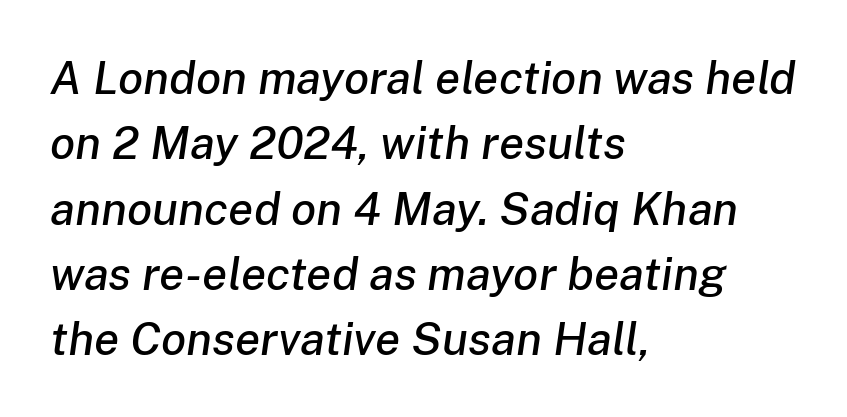
Bare-footed words on every line. Notice how the passage keeps a crisp vertical edge on the left only. Vertically, the passage feels balanced, rows spaced as you'd expect. The passage shown has conventional tracking throughout.
